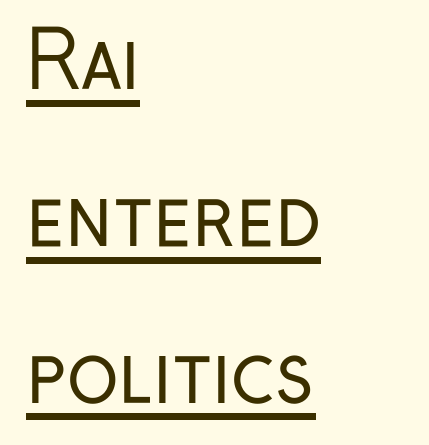
{"serif": "no", "italic": "no", "bold": "no", "weight": "regular", "width": "condensed", "stroke_contrast": "low", "x_height": "medium", "monospaced": "no", "underline": "yes", "align": "left", "line_spacing": "loose", "line_spacing_ratio": 2.01, "letter_spacing": "normal", "letter_spacing_em": 0.0, "glyph_px": 78}
